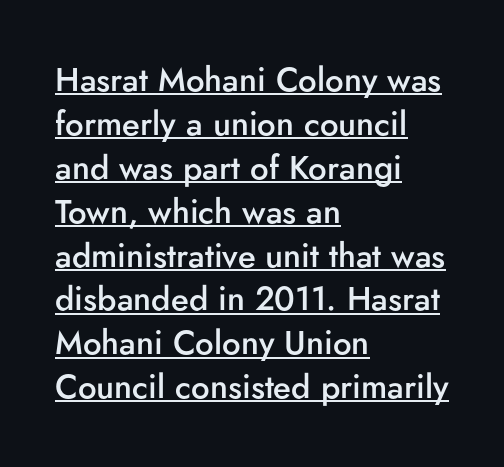
The image shows 33 px semibold sans-serif type, upright; set left-aligned, normal line spacing (1.33x), normal letter spacing, underlined; low stroke contrast and a small x-height.
